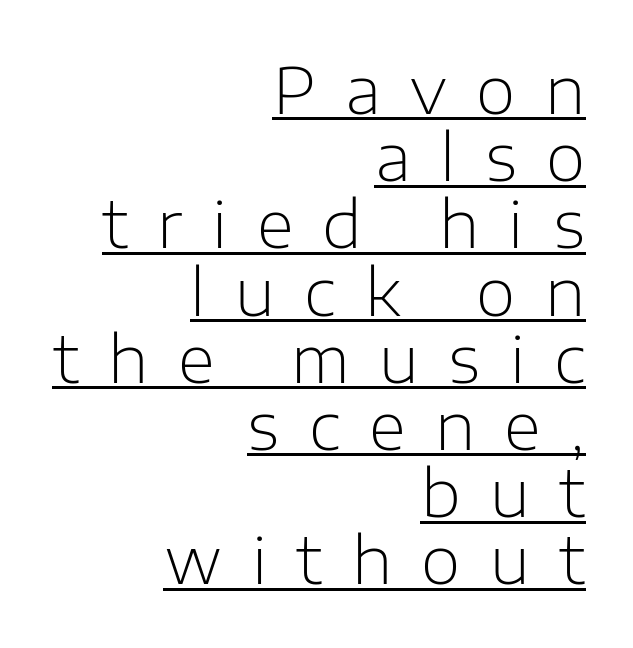
Q: Is the text bold? A: No.
Q: Is the text italic (slanted)? A: No, it is upright.
Q: Is the typeface a serif or a sans-serif typeface? A: Sans-serif.
Q: Is the text underlined? A: Yes.
Q: How is the paragraph aligned? A: Right-aligned.
Q: Is the spacing between letters normal or unusually wide? A: Unusually wide.
Q: Is the spacing between lines tight, normal or loose? A: Tight.
Q: Width (condensed, normal, or wide)? A: Normal.
Q: Stroke contrast? A: Low.
Q: x-height? A: Medium.
Q: Monospaced? A: No.
